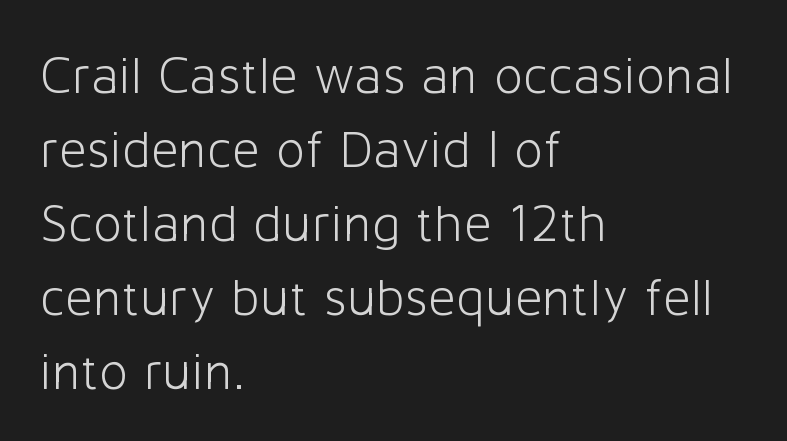
{"serif": "no", "italic": "no", "bold": "no", "weight": "light", "width": "normal", "stroke_contrast": "low", "x_height": "medium", "monospaced": "no", "underline": "no", "align": "left", "line_spacing": "normal", "line_spacing_ratio": 1.37, "letter_spacing": "normal", "letter_spacing_em": 0.0, "glyph_px": 54}
